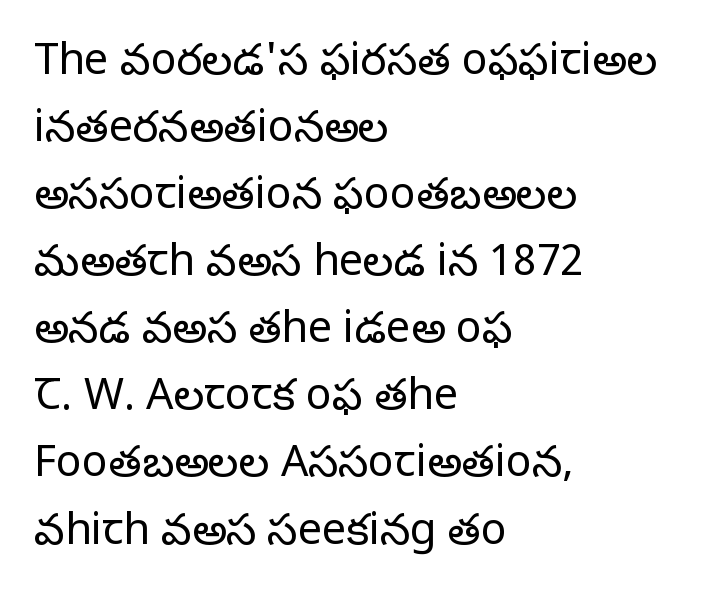
The image shows 43 px regular-weight serif type, upright; set left-aligned, normal line spacing (1.56x), normal letter spacing, not underlined; low stroke contrast and a large x-height.
